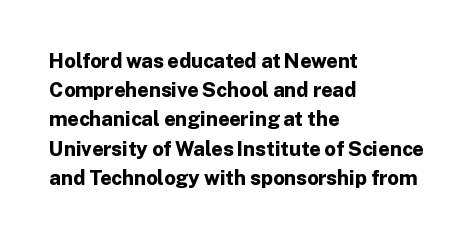
The image shows 20 px bold type, upright; set left-aligned, normal line spacing (1.46x), normal letter spacing, not underlined.
